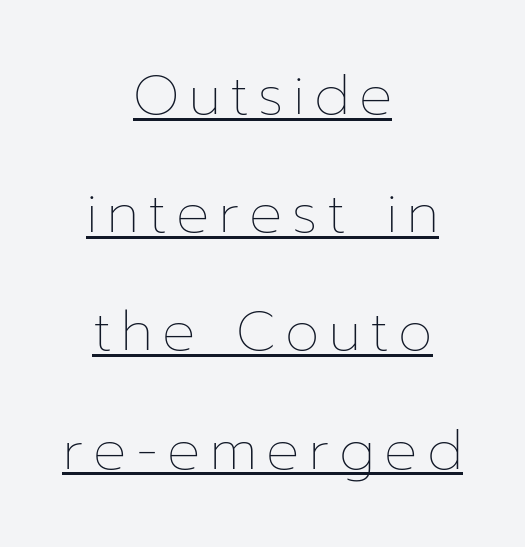
Q: Is the text bold? A: No.
Q: Is the text italic (slanted)? A: No, it is upright.
Q: Is the text underlined? A: Yes.
Q: How is the paragraph aligned? A: Centered.
Q: Is the spacing between lines tight, normal or loose? A: Loose.
Q: Width (condensed, normal, or wide)? A: Normal.
Q: Stroke contrast? A: Low.
Q: x-height? A: Medium.
Q: Monospaced? A: No.
